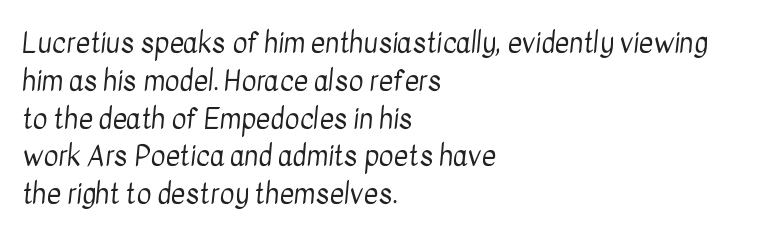
Q: Is the text bold? A: No.
Q: Is the typeface a serif or a sans-serif typeface? A: Sans-serif.
Q: Is the text underlined? A: No.
Q: How is the paragraph aligned? A: Left-aligned.
Q: Is the spacing between letters normal or unusually wide? A: Normal.
Q: Is the spacing between lines tight, normal or loose? A: Normal.
Q: Width (condensed, normal, or wide)? A: Condensed.
Q: Stroke contrast? A: Low.
Q: x-height? A: Medium.
Q: Monospaced? A: No.
